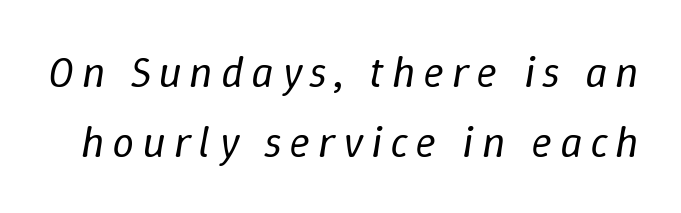
Every character sits at an angle, as italics do. Line spacing here is normal. Plain, unruled lines of type. The rendering uses natural spacing where letterforms have individual widths.
